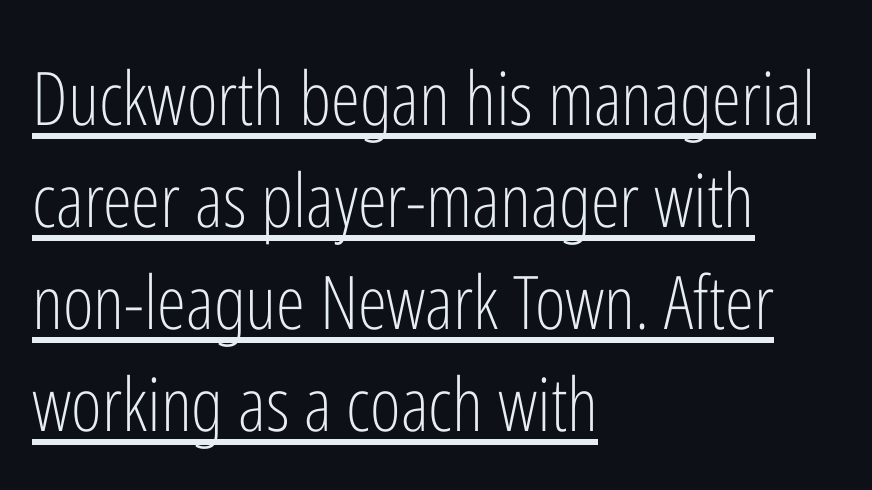
{"serif": "no", "italic": "no", "bold": "no", "weight": "light", "width": "condensed", "stroke_contrast": "low", "x_height": "medium", "monospaced": "no", "underline": "yes", "align": "left", "line_spacing": "normal", "line_spacing_ratio": 1.38, "letter_spacing": "normal", "letter_spacing_em": 0.0, "glyph_px": 74}
